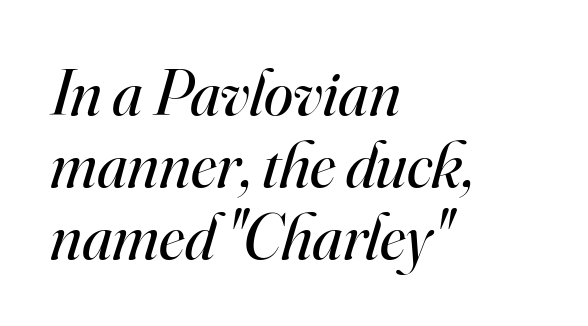
The image shows 66 px regular-weight serif type, italic (leaning right); set left-aligned, tight line spacing (1.09x), normal letter spacing, not underlined; high stroke contrast and a small x-height.
